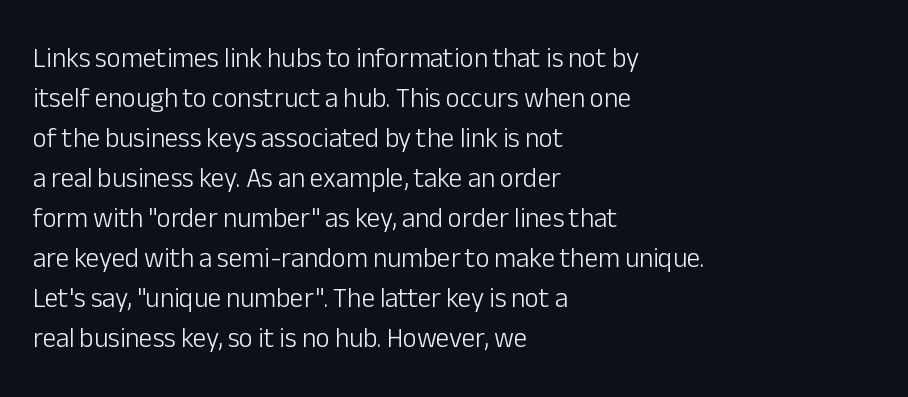
Italic: no, the glyphs are upright roman. Observe the ordinary spacing: letters are neighbours, not strangers. Line spacing here is normal. The zone under the glyphs is completely vacant. These lines stack with their left ends in a neat column.
